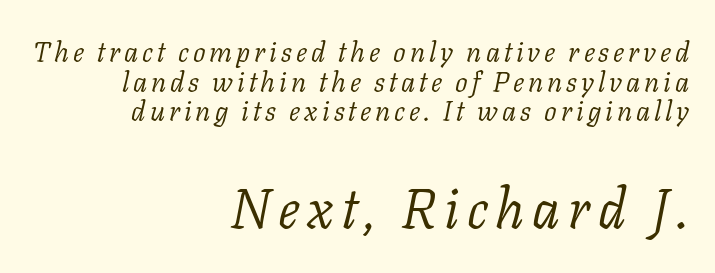
The image shows 55 px light serif type, italic (leaning right); set right-aligned, tight line spacing (1.06x), not underlined; the second (bottom) block is 1.96x larger; low stroke contrast and a medium x-height.
